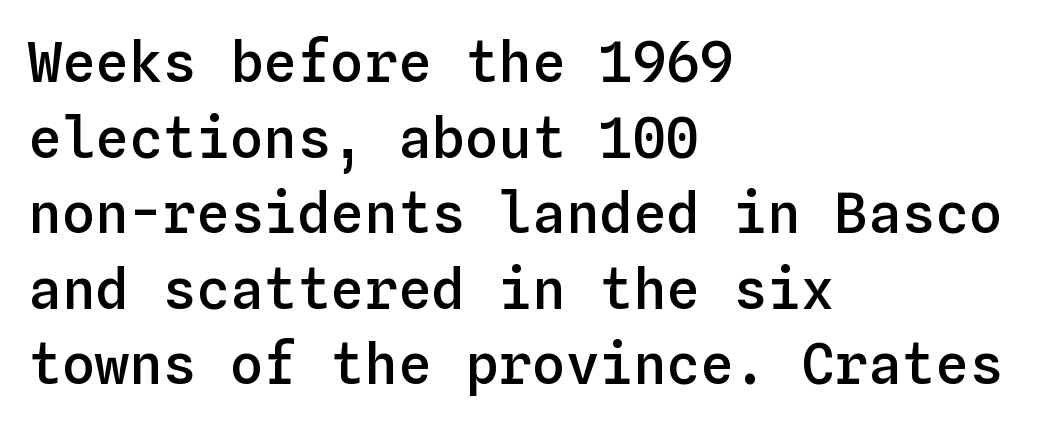
Q: Is the text bold? A: Semi-bold.
Q: Is the text italic (slanted)? A: No, it is upright.
Q: Is the text underlined? A: No.
Q: How is the paragraph aligned? A: Left-aligned.
Q: Is the spacing between letters normal or unusually wide? A: Normal.
Q: Is the spacing between lines tight, normal or loose? A: Normal.
Q: Width (condensed, normal, or wide)? A: Normal.
Q: Stroke contrast? A: Low.
Q: x-height? A: Medium.
Q: Monospaced? A: Yes.
